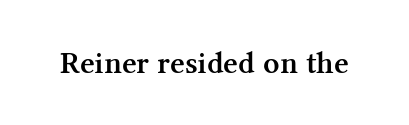
The strip under each line holds only bare page. The specimen reads as upright at a glance. The designer went with a serif here, giving each stem small feet. Character widths vary here, with narrow letters taking less room than wide ones. The line texture is even and compact thanks to regular tracking.
